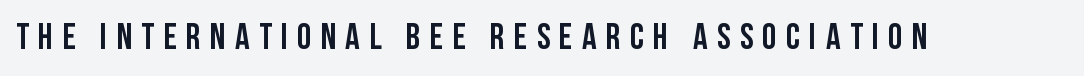
Q: Is the text italic (slanted)? A: No, it is upright.
Q: Is the typeface a serif or a sans-serif typeface? A: Sans-serif.
Q: Is the text underlined? A: No.
Q: Is the spacing between letters normal or unusually wide? A: Unusually wide.
Q: Width (condensed, normal, or wide)? A: Condensed.
Q: Stroke contrast? A: Low.
Q: x-height? A: Large.
Q: Monospaced? A: No.
